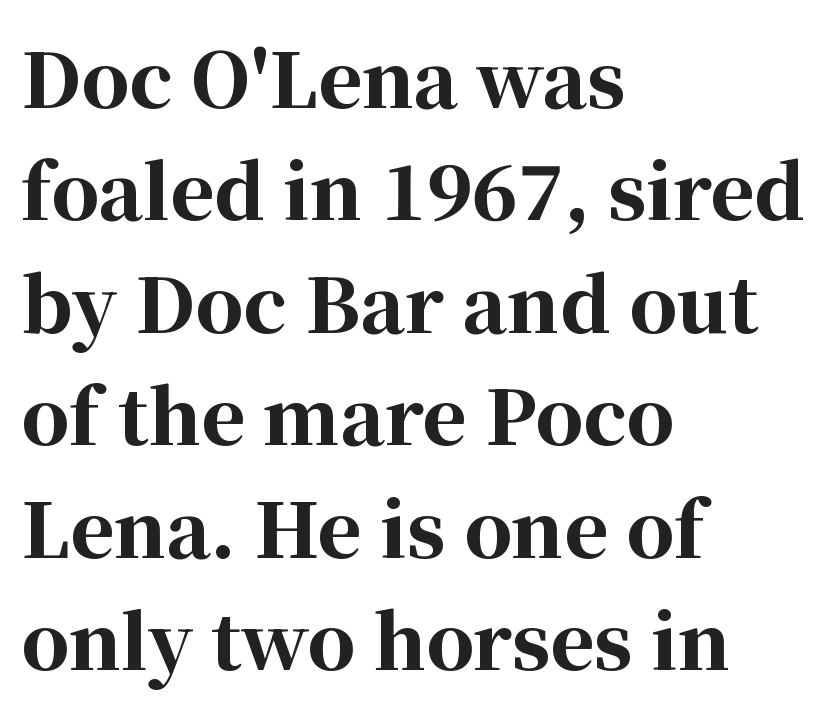
Q: Is the text bold? A: Yes.
Q: Is the text italic (slanted)? A: No, it is upright.
Q: Is the typeface a serif or a sans-serif typeface? A: Serif.
Q: Is the text underlined? A: No.
Q: How is the paragraph aligned? A: Left-aligned.
Q: Is the spacing between letters normal or unusually wide? A: Normal.
Q: Is the spacing between lines tight, normal or loose? A: Normal.
Q: Width (condensed, normal, or wide)? A: Normal.
Q: Stroke contrast? A: High.
Q: x-height? A: Medium.
Q: Monospaced? A: No.
